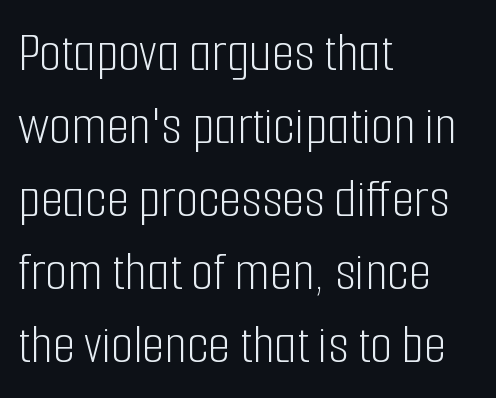
{"serif": "no", "italic": "no", "bold": "no", "weight": "light", "width": "condensed", "stroke_contrast": "low", "x_height": "medium", "monospaced": "no", "underline": "no", "align": "left", "line_spacing": "normal", "line_spacing_ratio": 1.28, "letter_spacing": "normal", "letter_spacing_em": 0.0, "glyph_px": 57}
